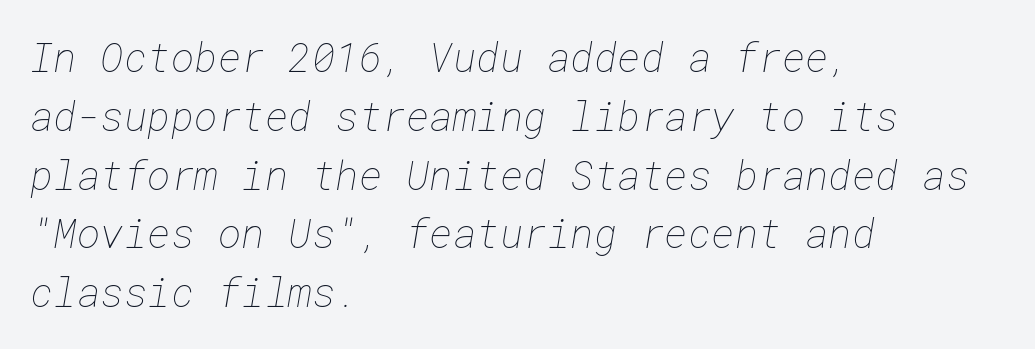
{"bold": "no", "weight": "thin", "width": "normal", "stroke_contrast": "low", "x_height": "medium", "underline": "no", "align": "left", "line_spacing": "normal", "line_spacing_ratio": 1.47, "letter_spacing": "normal", "letter_spacing_em": 0.0, "glyph_px": 40}
